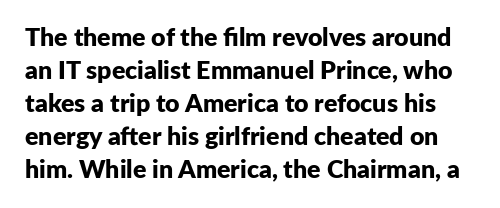
{"italic": "no", "bold": "yes", "underline": "no", "line_spacing": "normal", "line_spacing_ratio": 1.32, "letter_spacing": "normal", "letter_spacing_em": 0.0, "glyph_px": 25}
